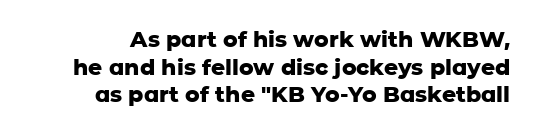
Q: Is the text bold? A: Yes.
Q: Is the text italic (slanted)? A: No, it is upright.
Q: Is the text underlined? A: No.
Q: Is the spacing between letters normal or unusually wide? A: Normal.
Q: Is the spacing between lines tight, normal or loose? A: Normal.
